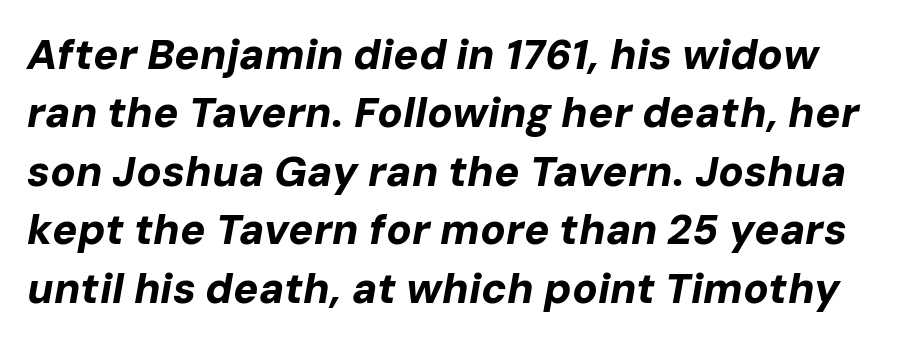
Q: Is the text bold? A: Yes.
Q: Is the text italic (slanted)? A: Yes, it leans right by about 10 degrees.
Q: Is the text underlined? A: No.
Q: Is the spacing between letters normal or unusually wide? A: Normal.
Q: Is the spacing between lines tight, normal or loose? A: Normal.
Q: Width (condensed, normal, or wide)? A: Normal.
Q: Stroke contrast? A: Low.
Q: x-height? A: Medium.
Q: Monospaced? A: No.
